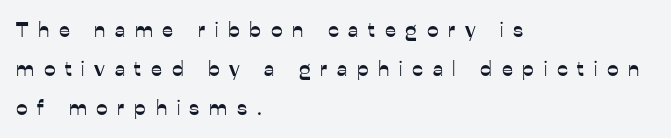
Q: Is the text italic (slanted)? A: No, it is upright.
Q: Is the text underlined? A: No.
Q: How is the paragraph aligned? A: Left-aligned.
Q: Is the spacing between letters normal or unusually wide? A: Unusually wide.
